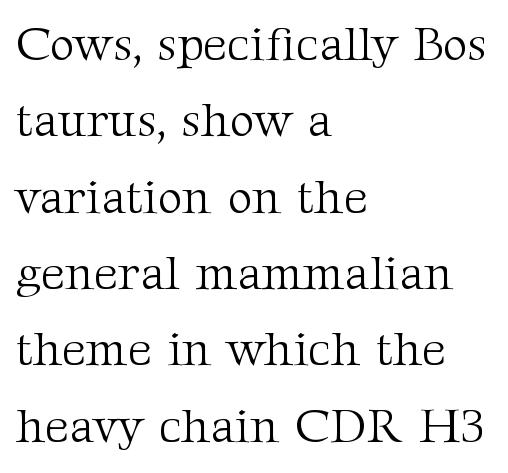
The image shows 48 px light serif type, upright; set left-aligned, normal line spacing (1.59x), normal letter spacing, not underlined; medium stroke contrast and a medium x-height.
